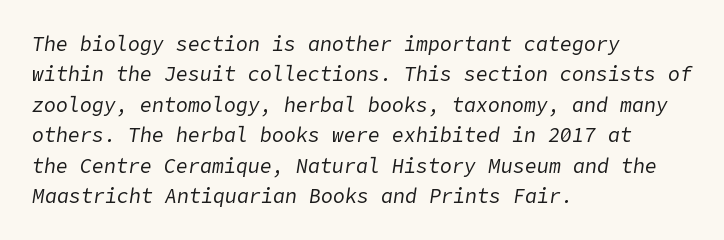
The image shows 20 px text type, italic (leaning right); set left-aligned, normal line spacing (1.52x), normal letter spacing, not underlined.
